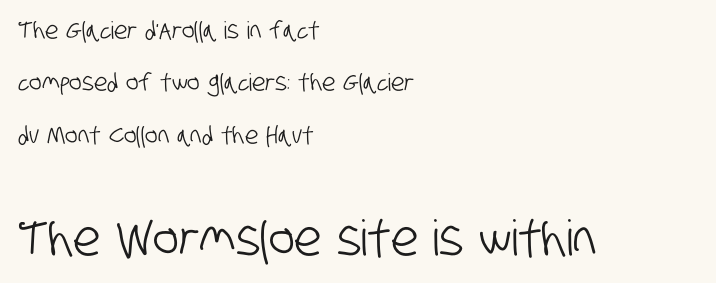
The image shows 49 px condensed sans-serif type; set left-aligned, loose line spacing (2.18x), normal letter spacing, not underlined; the second (bottom) block is 2.04x larger; low stroke contrast and a large x-height.
